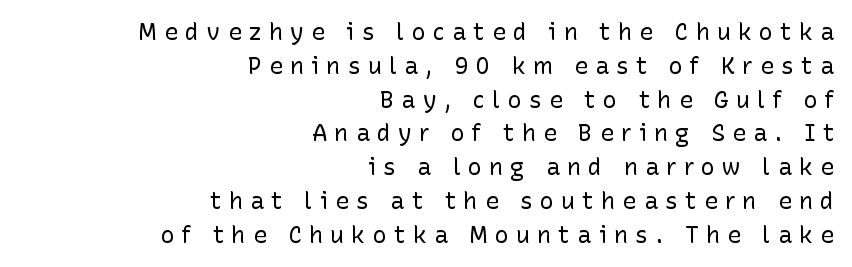
{"italic": "no", "bold": "no", "underline": "no", "align": "right", "line_spacing": "normal", "line_spacing_ratio": 1.47, "letter_spacing": "wide", "letter_spacing_em": 0.32, "glyph_px": 23}
